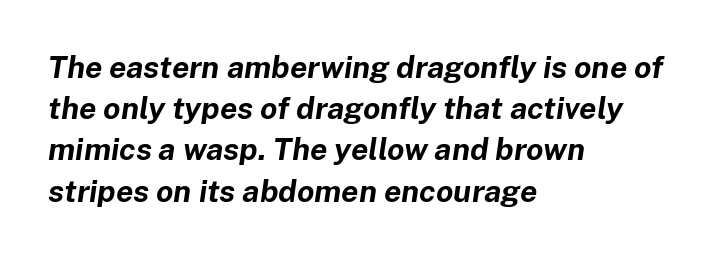
{"italic": "yes", "lean": "right", "slant_degrees": 8, "bold": "yes", "weight": "bold", "width": "normal", "stroke_contrast": "low", "x_height": "medium", "monospaced": "no", "underline": "no", "align": "left", "line_spacing": "normal", "line_spacing_ratio": 1.33, "letter_spacing": "normal", "letter_spacing_em": 0.0, "glyph_px": 31}
